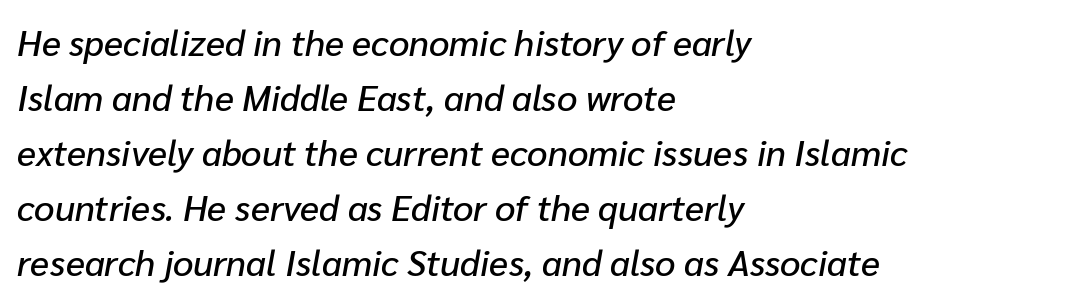
Q: Is the text italic (slanted)? A: Yes, it leans right by about 10 degrees.
Q: Is the text underlined? A: No.
Q: How is the paragraph aligned? A: Left-aligned.
Q: Is the spacing between letters normal or unusually wide? A: Normal.
Q: Is the spacing between lines tight, normal or loose? A: Normal.
Q: Width (condensed, normal, or wide)? A: Normal.
Q: Stroke contrast? A: Low.
Q: x-height? A: Medium.
Q: Monospaced? A: No.
